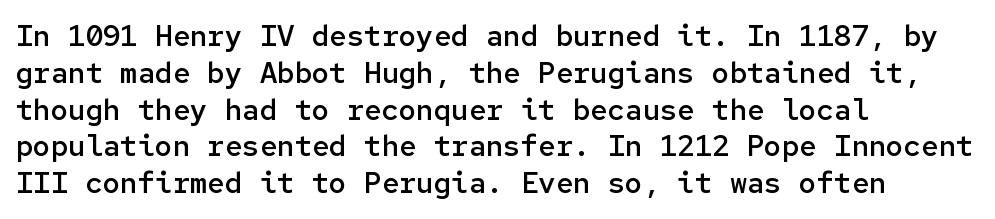
{"serif": "no", "italic": "no", "bold": "semi", "weight": "semibold", "width": "normal", "stroke_contrast": "low", "x_height": "medium", "monospaced": "yes", "underline": "no", "align": "left", "line_spacing": "normal", "line_spacing_ratio": 1.27, "letter_spacing": "normal", "letter_spacing_em": 0.0, "glyph_px": 29}
